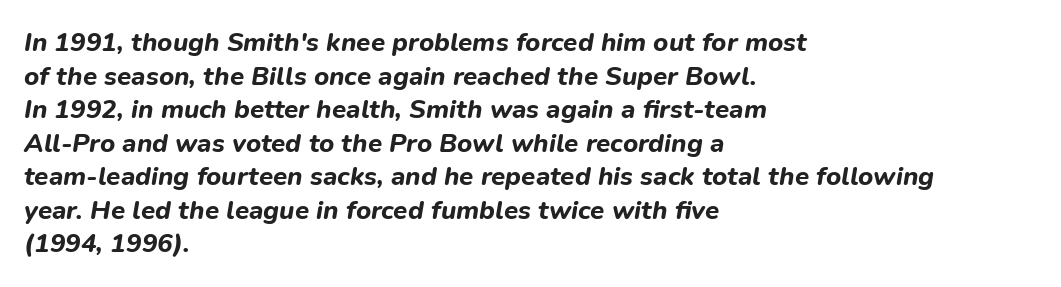
The image shows 26 px bold type, italic (leaning right); set left-aligned, normal line spacing (1.29x), normal letter spacing, not underlined.
